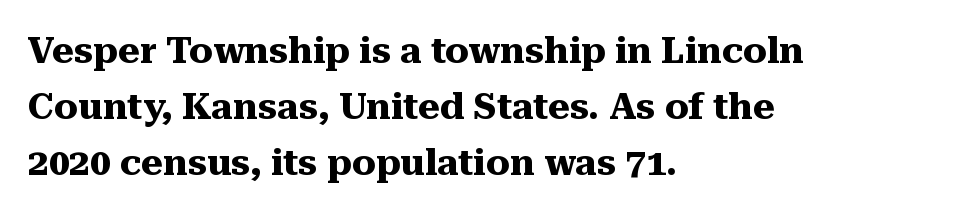
Q: Is the text bold? A: Yes.
Q: Is the text italic (slanted)? A: No, it is upright.
Q: Is the typeface a serif or a sans-serif typeface? A: Serif.
Q: Is the text underlined? A: No.
Q: How is the paragraph aligned? A: Left-aligned.
Q: Is the spacing between letters normal or unusually wide? A: Normal.
Q: Is the spacing between lines tight, normal or loose? A: Normal.
Q: Width (condensed, normal, or wide)? A: Normal.
Q: Stroke contrast? A: Medium.
Q: x-height? A: Medium.
Q: Monospaced? A: No.
